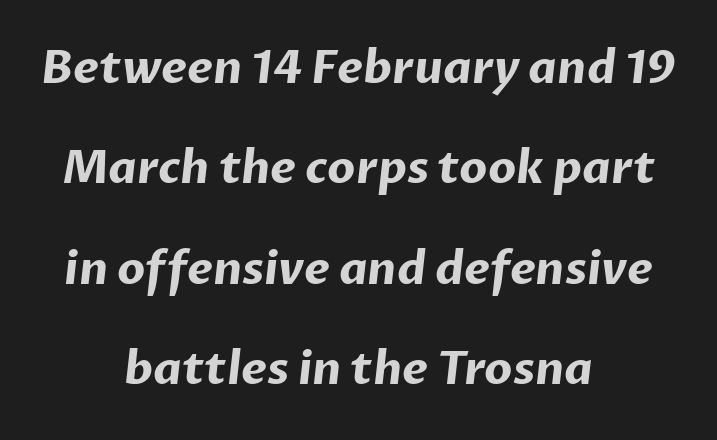
The image shows 45 px bold sans-serif type; set centered, loose line spacing (2.23x), normal letter spacing, not underlined; low stroke contrast and a medium x-height.
